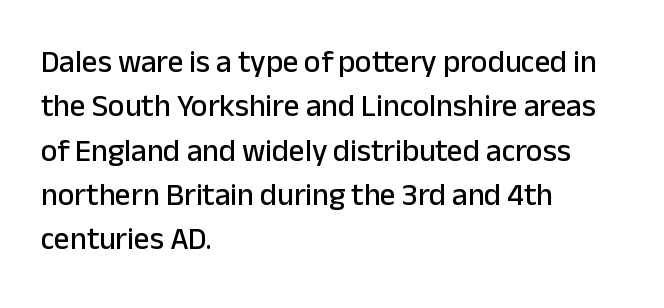
Q: Is the text italic (slanted)? A: No, it is upright.
Q: Is the typeface a serif or a sans-serif typeface? A: Sans-serif.
Q: Is the text underlined? A: No.
Q: How is the paragraph aligned? A: Left-aligned.
Q: Is the spacing between letters normal or unusually wide? A: Normal.
Q: Is the spacing between lines tight, normal or loose? A: Normal.
Q: Width (condensed, normal, or wide)? A: Normal.
Q: Stroke contrast? A: Low.
Q: x-height? A: Medium.
Q: Monospaced? A: No.
